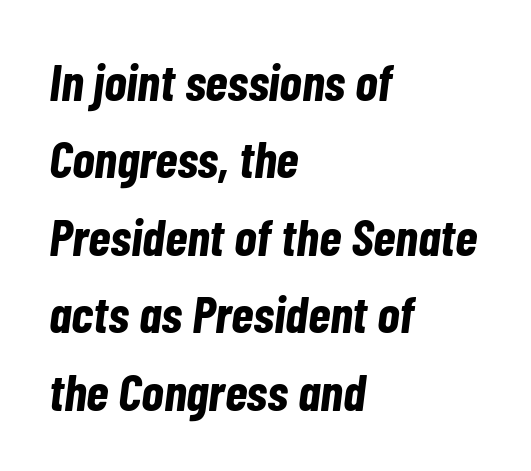
Q: Is the text bold? A: Yes.
Q: Is the text italic (slanted)? A: Yes, it leans right by about 7 degrees.
Q: Is the text underlined? A: No.
Q: How is the paragraph aligned? A: Left-aligned.
Q: Is the spacing between letters normal or unusually wide? A: Normal.
Q: Is the spacing between lines tight, normal or loose? A: Normal.
Q: Width (condensed, normal, or wide)? A: Condensed.
Q: Stroke contrast? A: Low.
Q: x-height? A: Medium.
Q: Monospaced? A: No.
